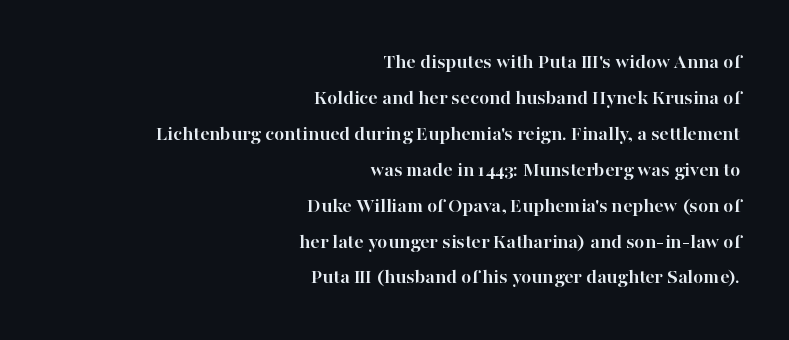
Q: Is the text bold? A: Yes.
Q: Is the text italic (slanted)? A: No, it is upright.
Q: Is the text underlined? A: No.
Q: How is the paragraph aligned? A: Right-aligned.
Q: Is the spacing between letters normal or unusually wide? A: Normal.
